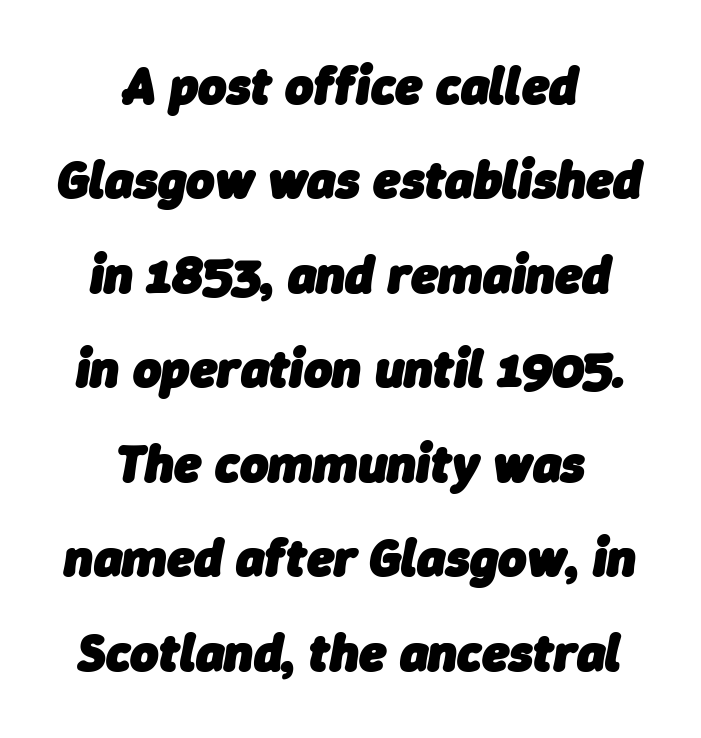
Q: Is the text bold? A: Yes.
Q: Is the text italic (slanted)? A: Yes, it leans right by about 9 degrees.
Q: Is the text underlined? A: No.
Q: How is the paragraph aligned? A: Centered.
Q: Is the spacing between letters normal or unusually wide? A: Normal.
Q: Width (condensed, normal, or wide)? A: Normal.
Q: Stroke contrast? A: Low.
Q: x-height? A: Medium.
Q: Monospaced? A: No.
